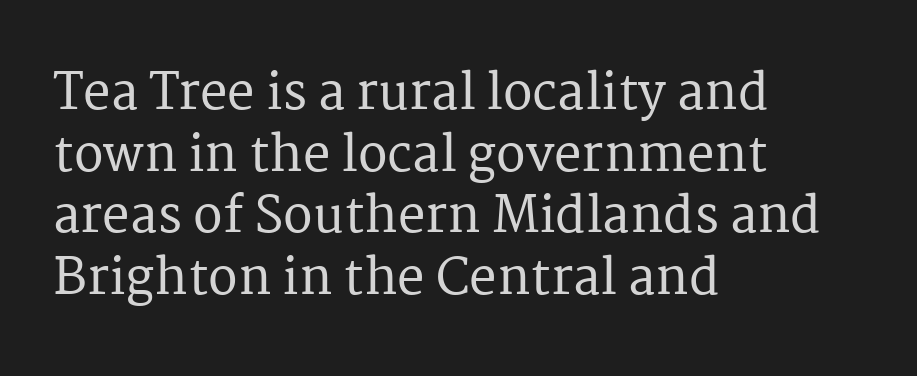
Q: Is the text italic (slanted)? A: No, it is upright.
Q: Is the typeface a serif or a sans-serif typeface? A: Serif.
Q: Is the text underlined? A: No.
Q: How is the paragraph aligned? A: Left-aligned.
Q: Is the spacing between letters normal or unusually wide? A: Normal.
Q: Is the spacing between lines tight, normal or loose? A: Normal.
Q: Width (condensed, normal, or wide)? A: Normal.
Q: Stroke contrast? A: Medium.
Q: x-height? A: Medium.
Q: Monospaced? A: No.
